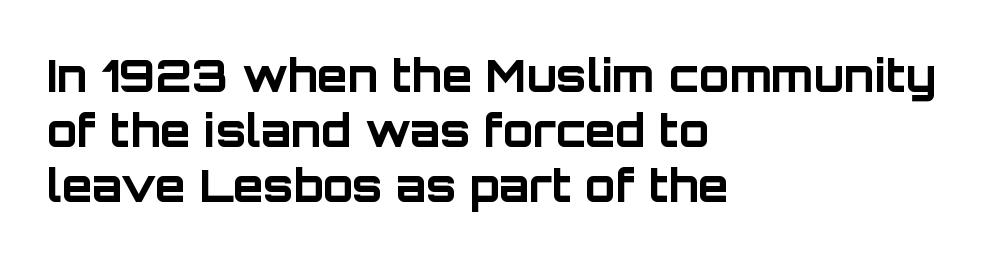
A sans-serif font was chosen for this passage. Each new line begins a customary step beneath the previous one. Tracking here is standard; glyphs follow each other at the usual distance. Weight: bold.
